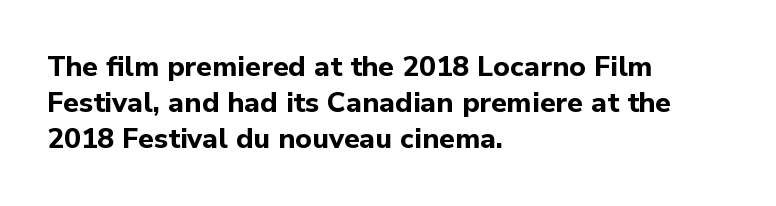
Q: Is the text bold? A: Yes.
Q: Is the text italic (slanted)? A: No, it is upright.
Q: Is the typeface a serif or a sans-serif typeface? A: Sans-serif.
Q: Is the text underlined? A: No.
Q: How is the paragraph aligned? A: Left-aligned.
Q: Is the spacing between letters normal or unusually wide? A: Normal.
Q: Is the spacing between lines tight, normal or loose? A: Normal.
Q: Width (condensed, normal, or wide)? A: Normal.
Q: Stroke contrast? A: Low.
Q: x-height? A: Medium.
Q: Monospaced? A: No.
